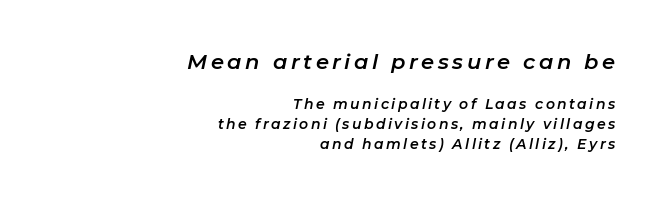
Visually the block forms a straight wall on the right and a jagged coastline on the left. Beneath every word, the page is bare. The glyphs look as if they've been sheared to an angle. The designer left line spacing at the default. Here the first block reads like a headline and the second like body copy.
